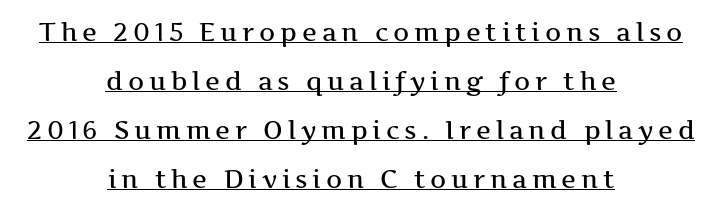
A great deal of white space separates one row of letters from the next. One-word summary of the alignment: center. These characters rest on top of a visible drawn line. This sample uses an upright cut, with every glyph sitting square on the baseline.
